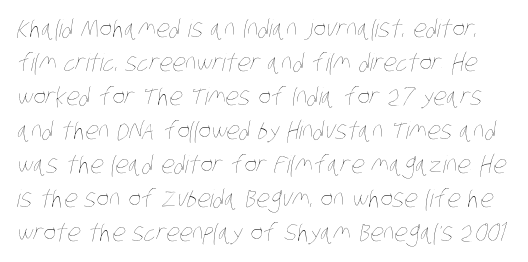
Descenders hang freely into open space. The characters are drawn with everyday or finer stroke widths. Standard letterfit; no display-style spreading of the glyphs. Summary of vertical rhythm: regular, with standard interline spacing.
